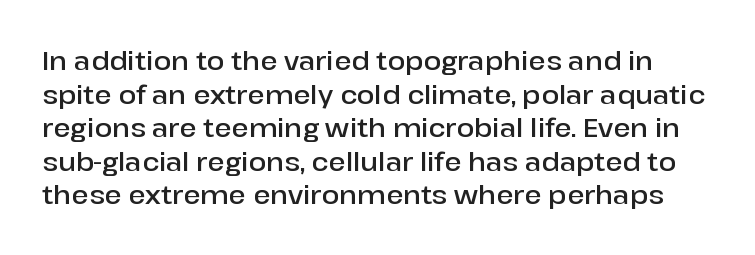
The image shows 26 px text type, upright; set normal line spacing (1.29x), normal letter spacing, not underlined.
